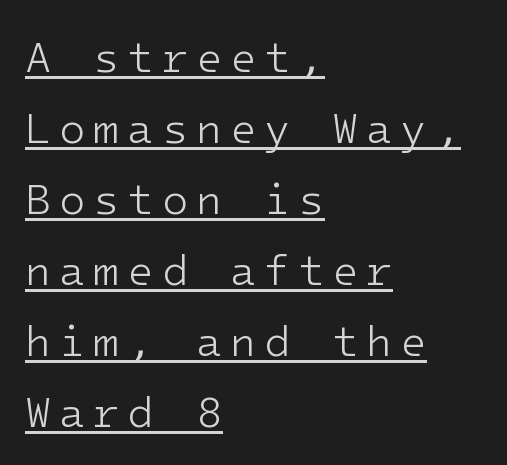
Q: Is the text bold? A: No.
Q: Is the text italic (slanted)? A: No, it is upright.
Q: Is the typeface a serif or a sans-serif typeface? A: Sans-serif.
Q: Is the text underlined? A: Yes.
Q: How is the paragraph aligned? A: Left-aligned.
Q: Is the spacing between lines tight, normal or loose? A: Normal.
Q: Width (condensed, normal, or wide)? A: Normal.
Q: Stroke contrast? A: Low.
Q: x-height? A: Medium.
